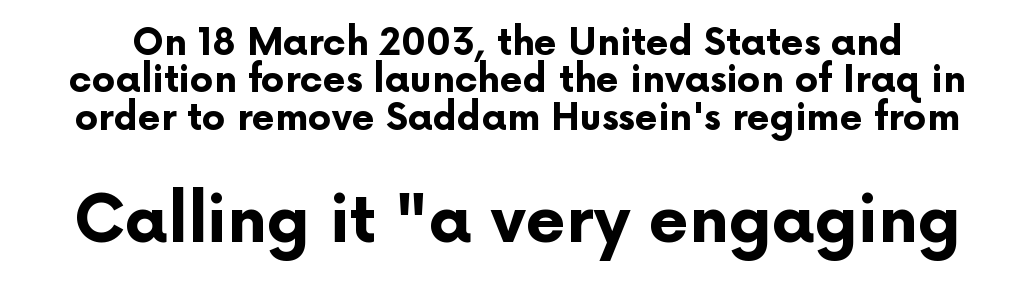
Q: Is the text bold? A: Yes.
Q: Is the text italic (slanted)? A: No, it is upright.
Q: Is the typeface a serif or a sans-serif typeface? A: Sans-serif.
Q: Is the text underlined? A: No.
Q: Is the spacing between letters normal or unusually wide? A: Normal.
Q: Is the spacing between lines tight, normal or loose? A: Tight.
Q: Which block of text is set in a larger size, the first (top) or the second (bottom)? A: The second (bottom) one.
Q: Width (condensed, normal, or wide)? A: Normal.
Q: Stroke contrast? A: Low.
Q: x-height? A: Medium.
Q: Monospaced? A: No.
